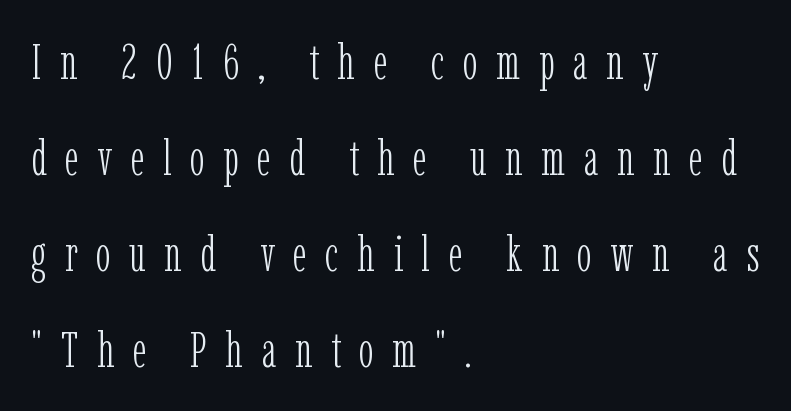
Notice how the stems are strictly vertical — no italics here. Varying glyph widths throughout — classic text-font behaviour. Tracking value appears strongly positive — letters spread wide. Summary of vertical rhythm: relaxed, with wide interline spacing. Alignment: flush left.
